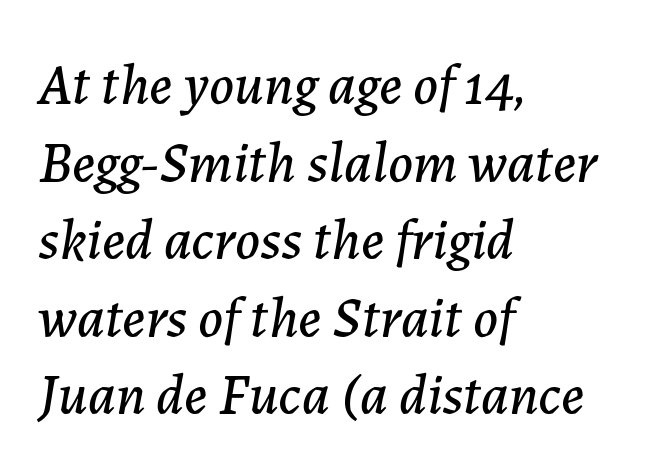
Characters follow at the spacing the type designer built in. Normally led — the rows are evenly, conventionally spaced. The face used here is proportionally spaced, like ordinary book or web type. The axis of the letterforms is tilted away from vertical.
